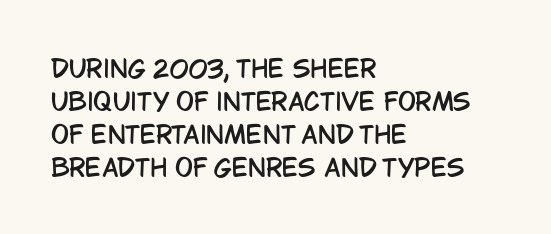
The image shows 24 px text type, upright; set left-aligned, normal line spacing (1.38x), normal letter spacing, not underlined.
